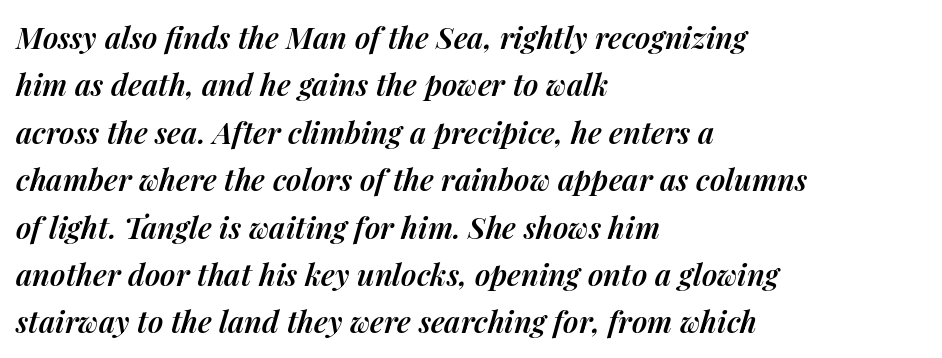
You could not count columns in this text — the font is proportionally spaced. Stroke thickness is moderately raised; the sample reads as semibold. The zone under the glyphs is completely vacant. These lines were composed using italics.
